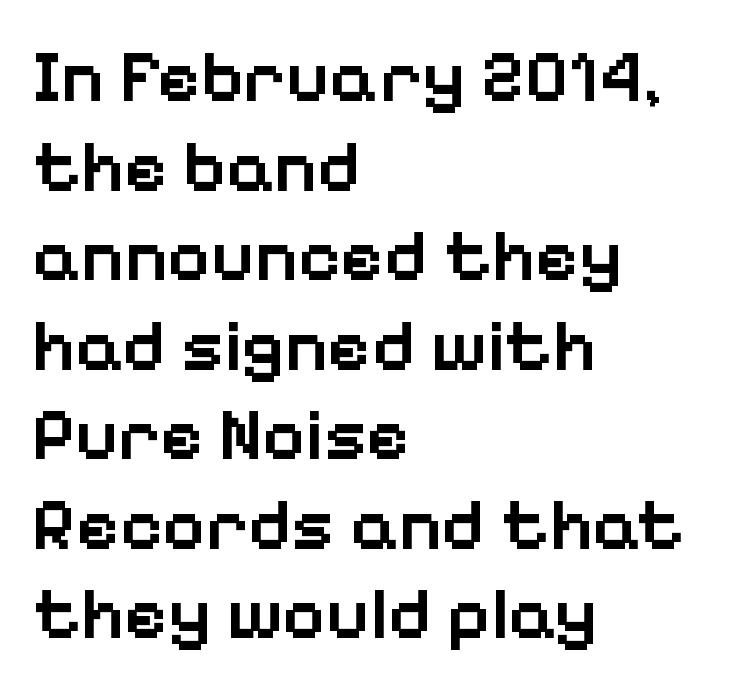
The image shows 74 px semibold sans-serif type, upright; set left-aligned, line spacing 1.21x, normal letter spacing, not underlined; low stroke contrast and a medium x-height.
